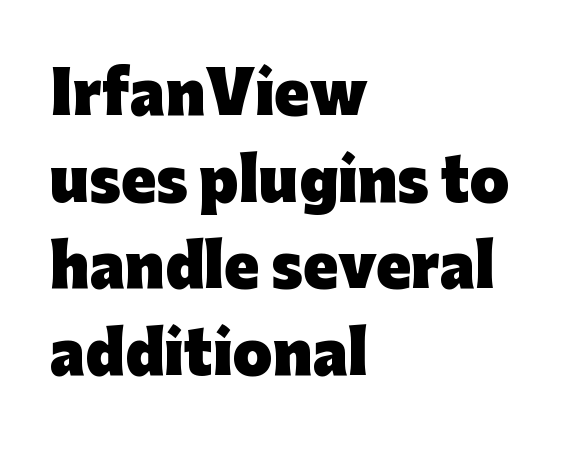
The glyphs have the mass of a bold cut. Words float on clear page, feet unadorned. Is there much room between lines? A standard amount, neither cramped nor airy. A roman cut, with each character standing at attention. Varying glyph widths throughout — classic text-font behaviour. Type style note: lacks serifs.
